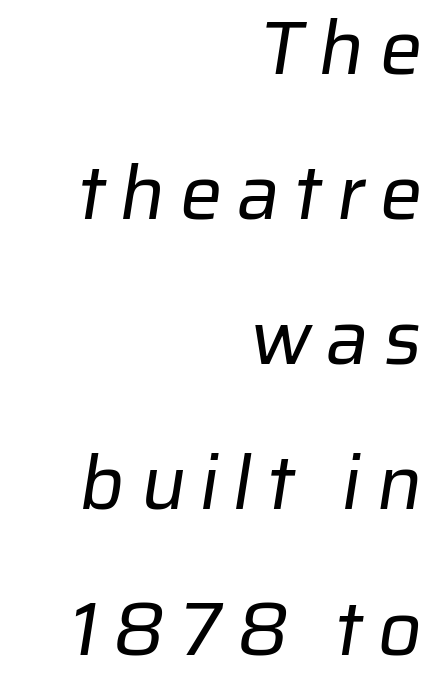
Q: Is the text bold? A: No.
Q: Is the typeface a serif or a sans-serif typeface? A: Sans-serif.
Q: Is the text underlined? A: No.
Q: How is the paragraph aligned? A: Right-aligned.
Q: Is the spacing between lines tight, normal or loose? A: Loose.
Q: Width (condensed, normal, or wide)? A: Normal.
Q: Stroke contrast? A: Low.
Q: x-height? A: Medium.
Q: Monospaced? A: No.
